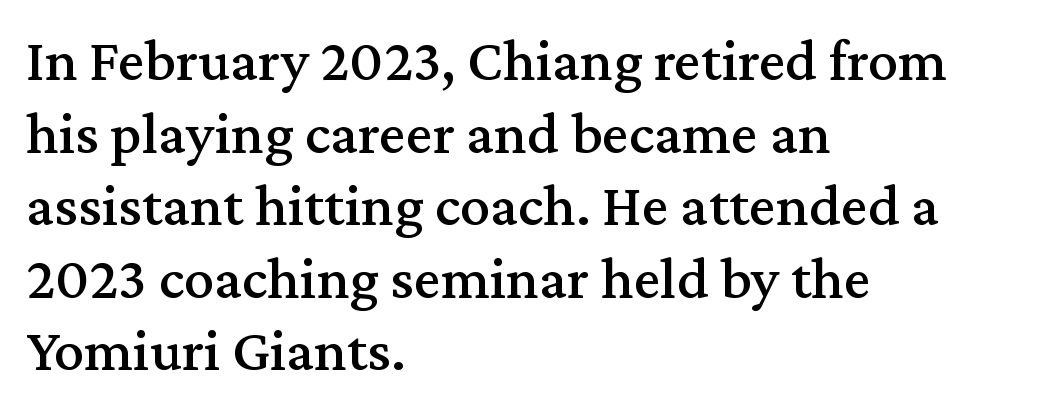
The image shows 60 px serif type, upright; set left-aligned, line spacing 1.21x, normal letter spacing, not underlined; medium stroke contrast and a medium x-height.
